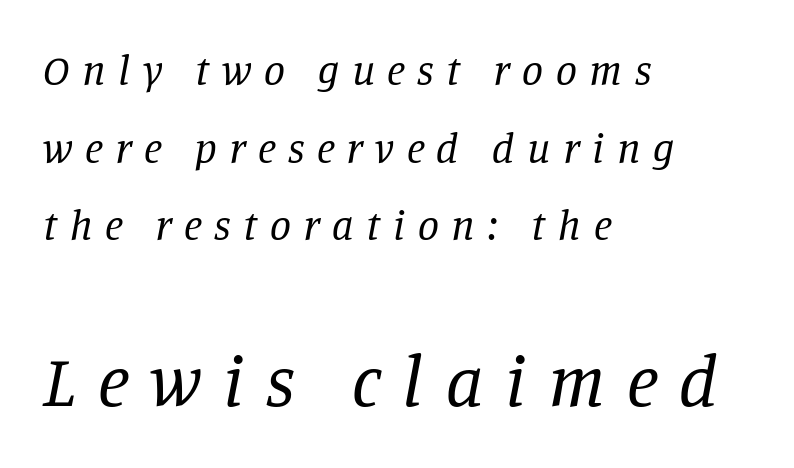
The image shows 73 px regular-weight serif type, italic (leaning right); set left-aligned, line spacing 1.85x, unusually wide letter spacing (+0.3 em), not underlined; the second (bottom) block is 1.74x larger; low stroke contrast and a large x-height.
